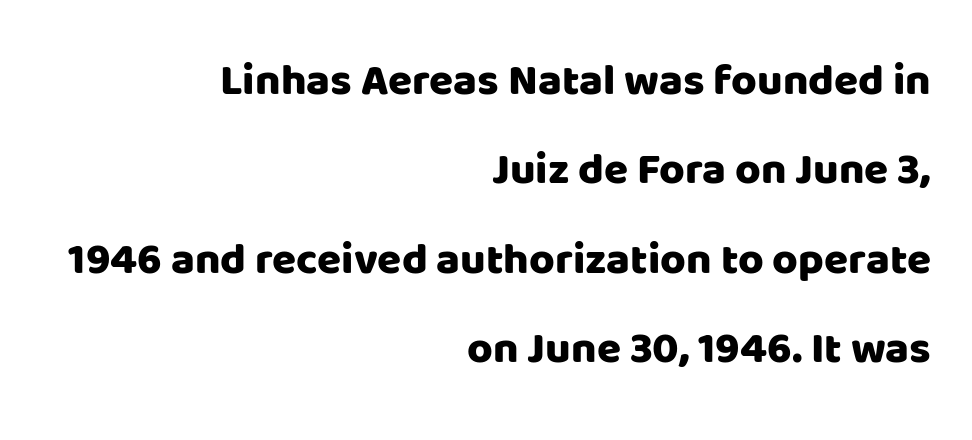
{"serif": "no", "italic": "no", "width": "normal", "stroke_contrast": "low", "x_height": "large", "monospaced": "no", "underline": "no", "align": "right", "line_spacing": "loose", "line_spacing_ratio": 2.03, "letter_spacing": "normal", "letter_spacing_em": 0.0, "glyph_px": 44}
